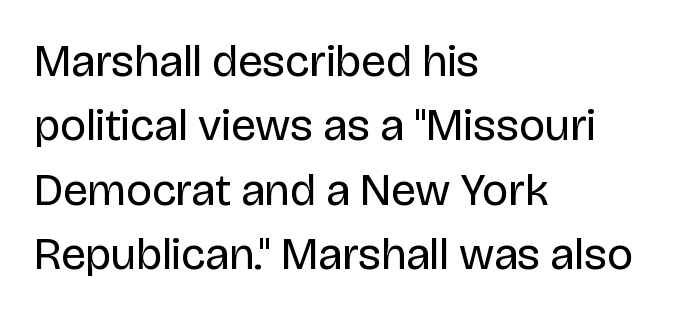
Descenders are the only things crossing below the line. Do the letters lean? They stand straight. The passage shown is typeset with a sans-serif family. The face used here is proportionally spaced, like ordinary book or web type. This sample is left-justified, so line endings fall wherever the words run out. Evenly set lines give the paragraph a standard silhouette.
